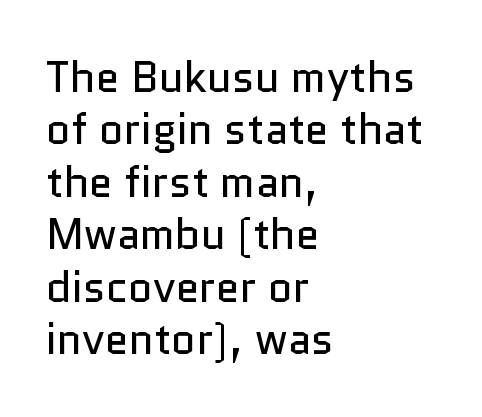
The image shows 43 px regular-weight sans-serif type, upright; set left-aligned, line spacing 1.22x, normal letter spacing, not underlined; low stroke contrast and a medium x-height.
